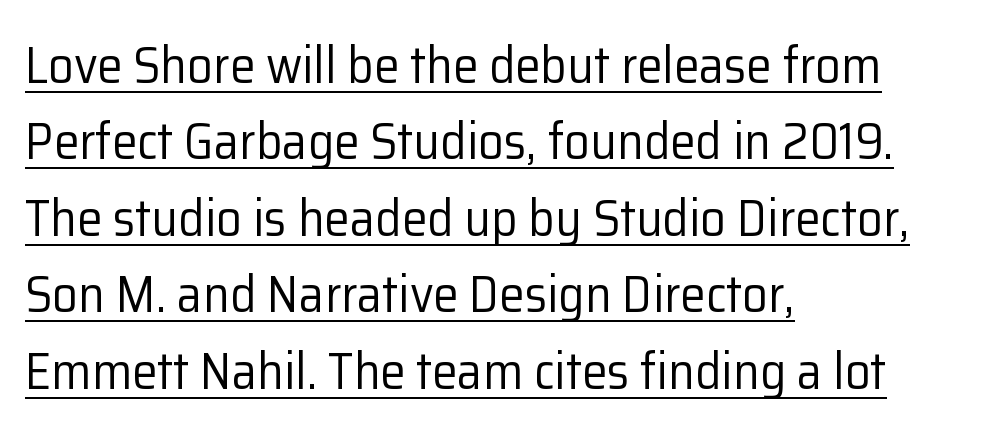
{"serif": "no", "italic": "no", "bold": "no", "weight": "regular", "width": "normal", "stroke_contrast": "low", "x_height": "medium", "monospaced": "no", "underline": "yes", "align": "left", "line_spacing": "normal", "line_spacing_ratio": 1.5, "letter_spacing": "normal", "letter_spacing_em": 0.0, "glyph_px": 51}
